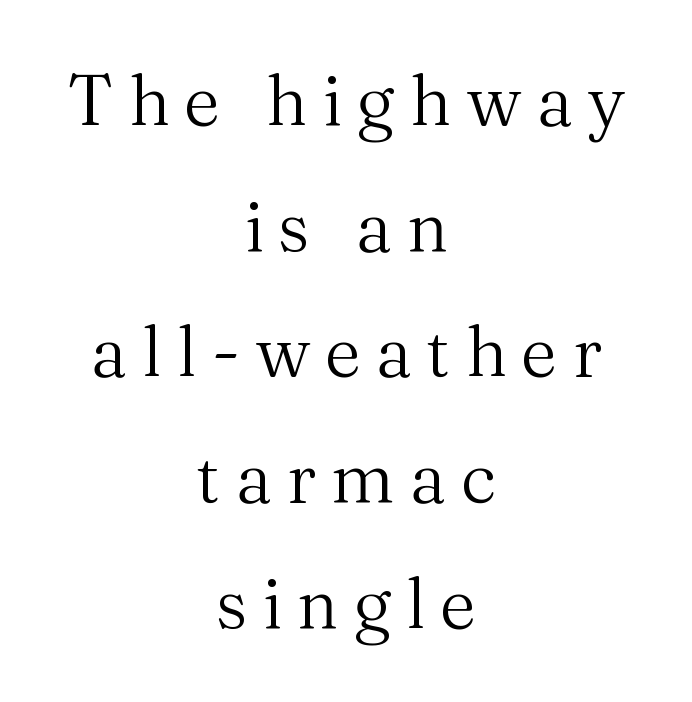
The image shows 71 px regular-weight serif type, upright; set centered, line spacing 1.77x, unusually wide letter spacing (+0.2 em), not underlined; medium stroke contrast and a medium x-height.
